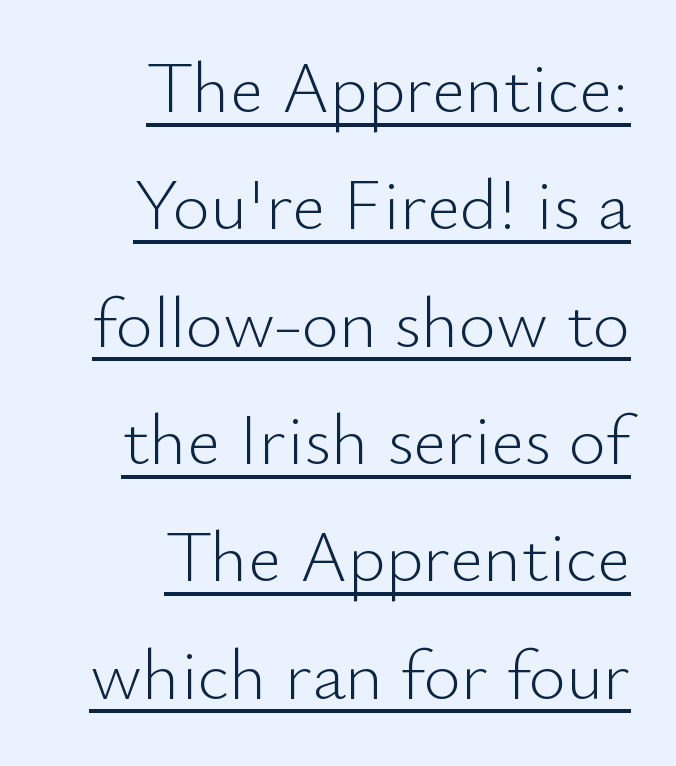
You could call the tracking neutral — neither tight nor loose. The ragged edge is on the left, which tells us the setting is flush right. Each line of the rendering has a horizontal stroke beneath the glyphs. You could not count columns in this text — the font is proportionally spaced. What's the leading like? Ordinary, nothing unusual.
